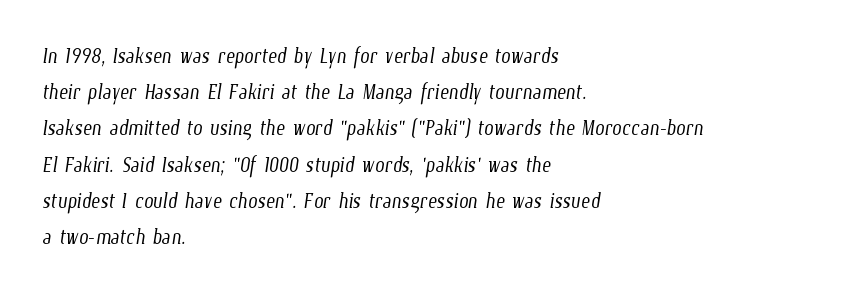
Q: Is the text bold? A: No.
Q: Is the text underlined? A: No.
Q: How is the paragraph aligned? A: Left-aligned.
Q: Is the spacing between letters normal or unusually wide? A: Normal.
Q: Is the spacing between lines tight, normal or loose? A: Normal.
